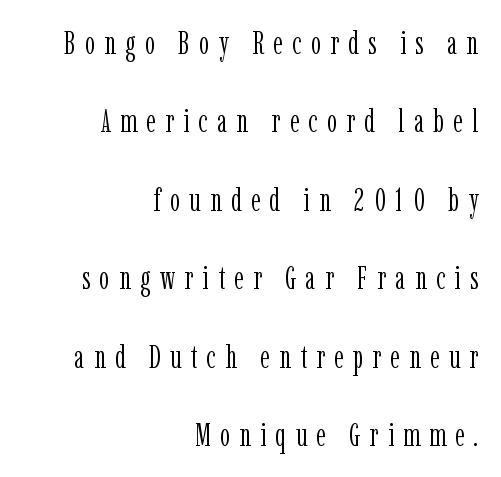
The image shows 32 px light, condensed serif type, upright; set right-aligned, loose line spacing (2.45x), unusually wide letter spacing (+0.29 em), not underlined; low stroke contrast and a medium x-height.
